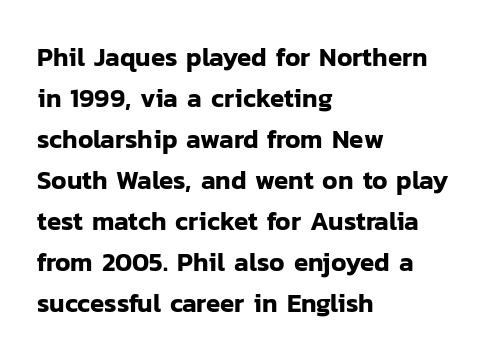
Descenders hang freely into open space. The font's upright variant was chosen for this text. Alignment: flush left. Leading: standard. The letterforms sit shoulder to shoulder at normal distance.
